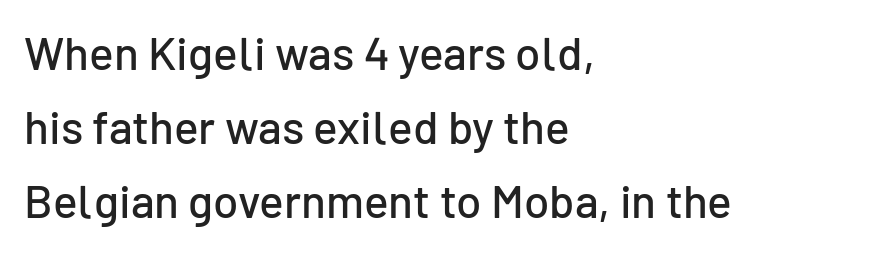
Q: Is the text italic (slanted)? A: No, it is upright.
Q: Is the typeface a serif or a sans-serif typeface? A: Sans-serif.
Q: Is the text underlined? A: No.
Q: How is the paragraph aligned? A: Left-aligned.
Q: Is the spacing between letters normal or unusually wide? A: Normal.
Q: Is the spacing between lines tight, normal or loose? A: Normal.
Q: Width (condensed, normal, or wide)? A: Normal.
Q: Stroke contrast? A: Low.
Q: x-height? A: Medium.
Q: Monospaced? A: No.
